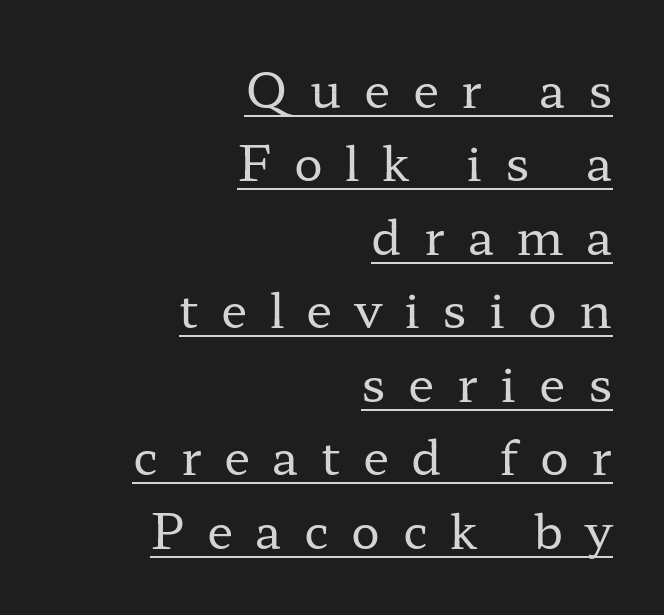
The text was rendered using a seriffed face with decorative stroke endings. This sample uses expanded letter spacing, leaving extra air between glyphs. This block has exactly the height ordinary leading produces. Nothing heavy about these letters — not bold at all. Note the varied advance widths — an 'i' is clearly narrower than an 'm'.
